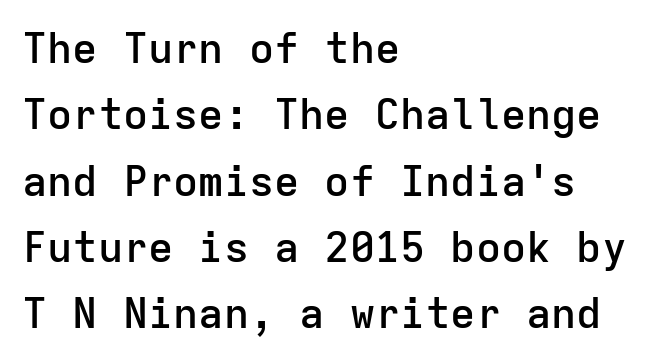
{"serif": "no", "italic": "no", "bold": "semi", "weight": "semibold", "width": "normal", "stroke_contrast": "low", "x_height": "medium", "monospaced": "yes", "underline": "no", "align": "left", "line_spacing": "normal", "line_spacing_ratio": 1.58, "letter_spacing": "normal", "letter_spacing_em": 0.0, "glyph_px": 42}
